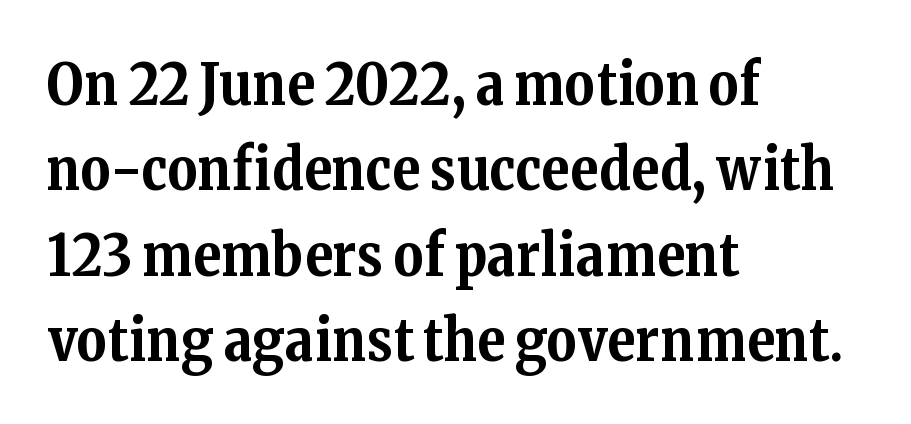
A dark, heavy texture on the line: the type is bold. Here the designer chose a conventional face with non-uniform glyph widths. The specimen reads as upright at a glance. Look at the bottom of the vertical strokes: they flare into serifs here. Vertically, the passage feels balanced, rows spaced as you'd expect.
